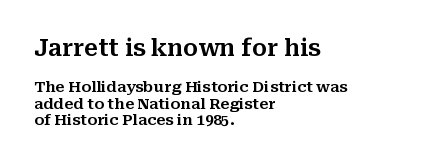
Where is the straight margin? On the left. Beneath every word, the page is bare. This sample uses plain, unmodified letter spacing. Posture: vertical.
